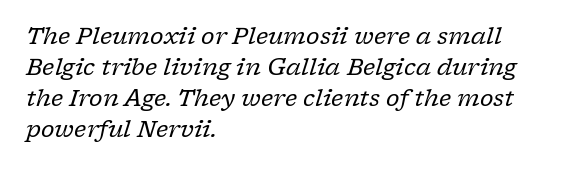
The image shows 23 px text type, italic (leaning right); set left-aligned, normal line spacing (1.35x), normal letter spacing, not underlined.
